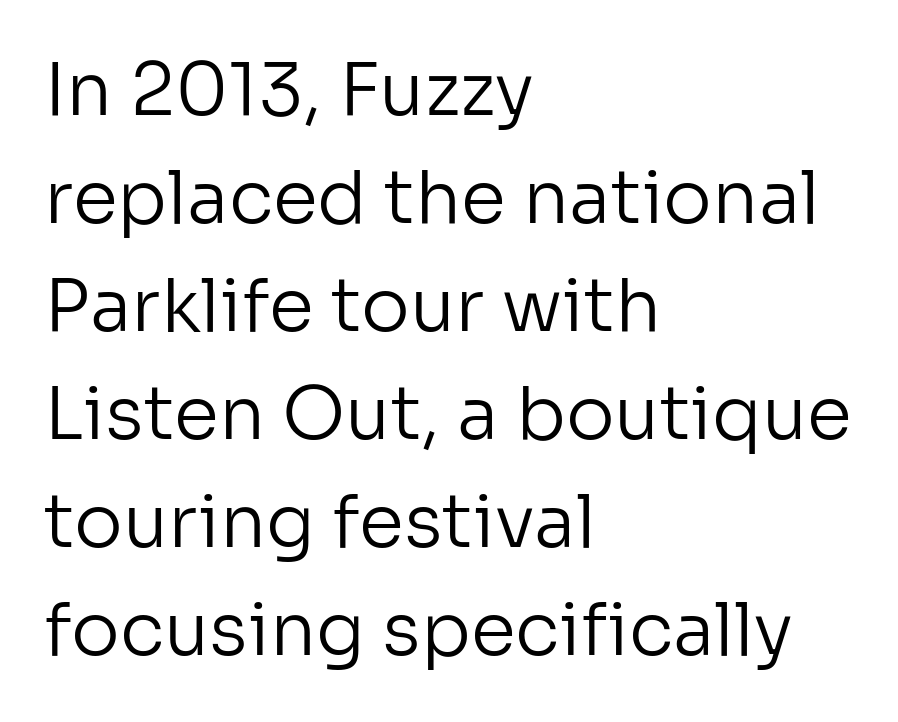
{"serif": "no", "italic": "no", "bold": "no", "weight": "regular", "width": "normal", "stroke_contrast": "low", "x_height": "medium", "monospaced": "no", "underline": "no", "align": "left", "line_spacing": "normal", "line_spacing_ratio": 1.48, "letter_spacing": "normal", "letter_spacing_em": 0.0, "glyph_px": 73}
